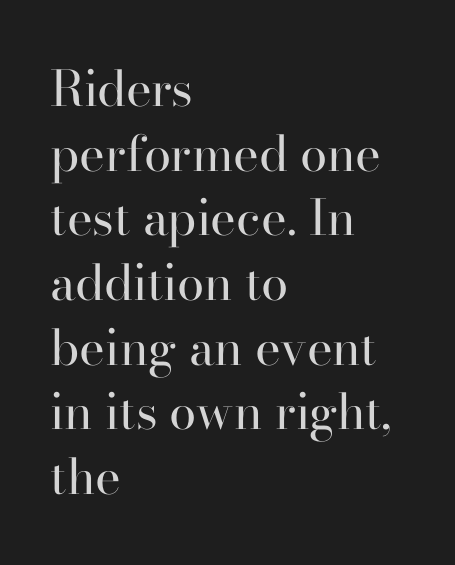
The image shows 49 px regular-weight serif type, upright; set left-aligned, normal line spacing (1.32x), normal letter spacing, not underlined; high stroke contrast and a small x-height.
